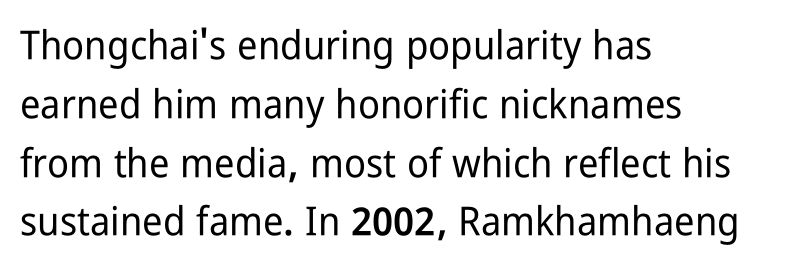
{"serif": "no", "italic": "no", "width": "condensed", "stroke_contrast": "low", "x_height": "medium", "monospaced": "no", "underline": "no", "align": "left", "line_spacing": "normal", "line_spacing_ratio": 1.47, "letter_spacing": "normal", "letter_spacing_em": 0.0, "glyph_px": 40}
